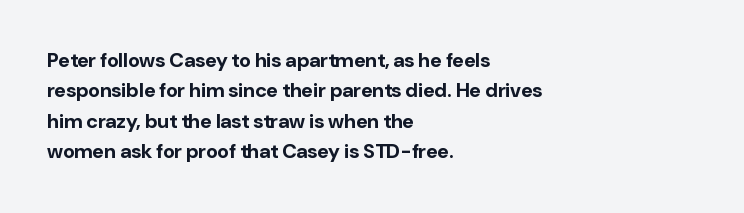
Heavy, bold letterforms. The rendering anchors every line to the left-hand side. The line-height multiplier appears to be the usual default. Style check: upright. There is no visible air inserted between adjacent glyphs. Descenders hang freely into open space.
